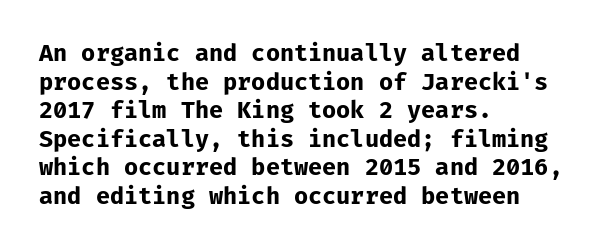
The image shows 23 px bold type, upright; set left-aligned, line spacing 1.24x, normal letter spacing, not underlined.
